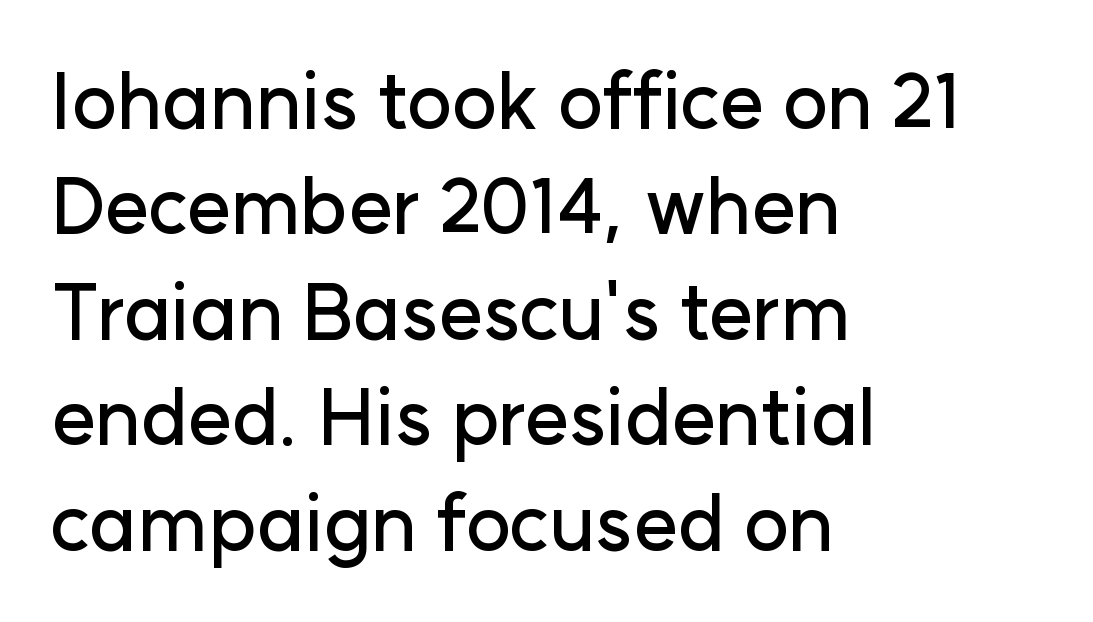
This sample has the flowing, uneven cadence of proportional lettering. Typeset ragged right — the left edge is the straight one. Typographically, this falls in the sans-serif category. Successive baselines arrive at the customary interval. Nobody drew a line under any word here.
